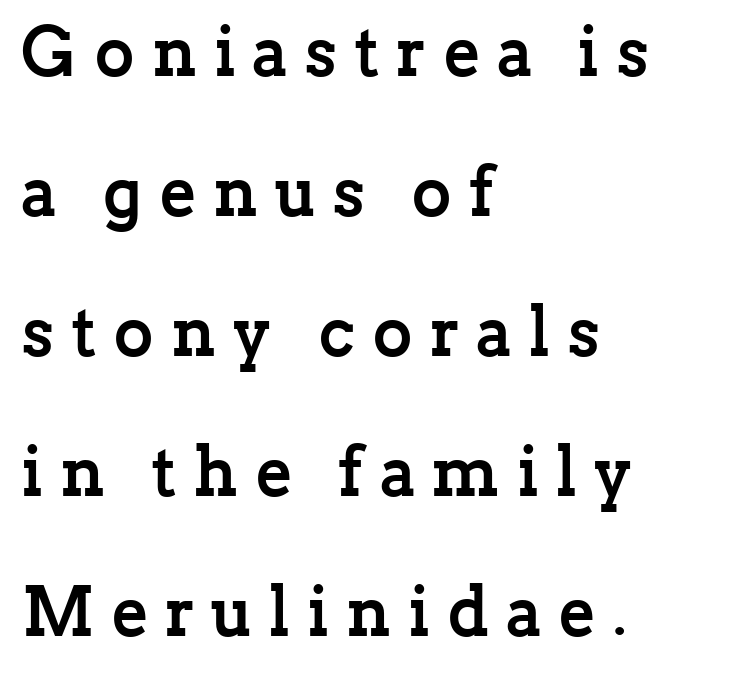
Q: Is the text bold? A: Yes.
Q: Is the text italic (slanted)? A: No, it is upright.
Q: Is the typeface a serif or a sans-serif typeface? A: Serif.
Q: Is the text underlined? A: No.
Q: How is the paragraph aligned? A: Left-aligned.
Q: Is the spacing between letters normal or unusually wide? A: Unusually wide.
Q: Is the spacing between lines tight, normal or loose? A: Loose.
Q: Width (condensed, normal, or wide)? A: Normal.
Q: Stroke contrast? A: Low.
Q: x-height? A: Medium.
Q: Monospaced? A: No.
